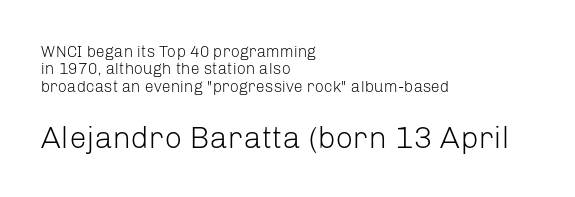
Every character sits straight up, as roman type does. Very little white space separates one row of letters from the next. The letters advance in unequal steps, a hallmark of proportional type. Typographically, this falls in the sans-serif category. Stems here are at most as thick as an everyday book face. Between these two stacked blocks, the lower one wins on size.
